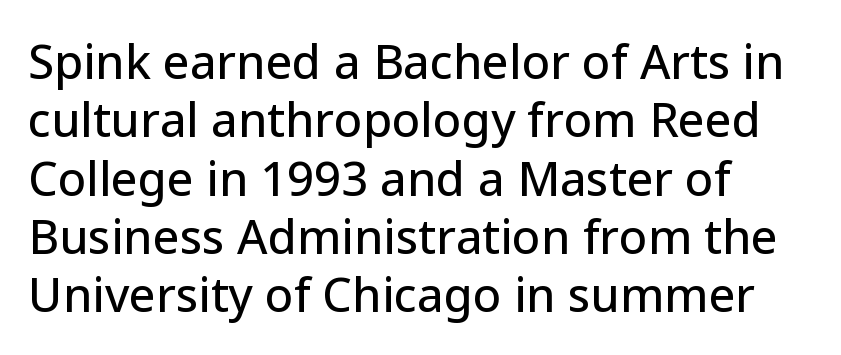
Is there any slant? The stems are plumb. This sample uses plain, unmodified letter spacing. You can tell from the bare stems that sans-serif type was used. If you drew a ruler down the left edge, every line would touch it.
